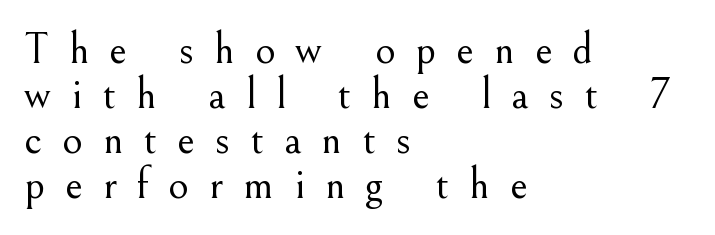
{"serif": "yes", "italic": "no", "bold": "no", "weight": "light", "width": "normal", "stroke_contrast": "medium", "x_height": "small", "monospaced": "no", "underline": "no", "align": "left", "line_spacing": "tight", "line_spacing_ratio": 1.02, "letter_spacing": "wide", "letter_spacing_em": 0.46, "glyph_px": 44}
